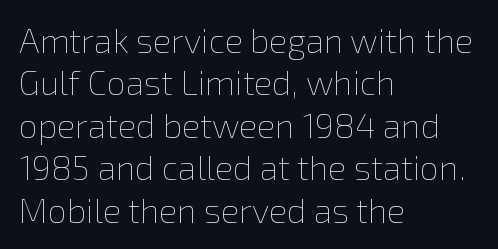
A typesetter would call this proportional, since set widths differ per character. Which margin do the lines hug? The left one — the right edge is uneven. This block has exactly the height ordinary leading produces. Letters rest on an invisible, unmarked baseline.
